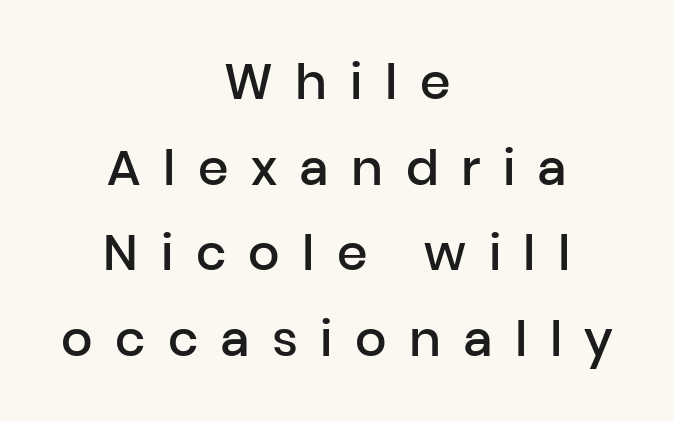
Q: Is the text bold? A: Semi-bold.
Q: Is the text italic (slanted)? A: No, it is upright.
Q: Is the typeface a serif or a sans-serif typeface? A: Sans-serif.
Q: Is the text underlined? A: No.
Q: How is the paragraph aligned? A: Centered.
Q: Is the spacing between letters normal or unusually wide? A: Unusually wide.
Q: Width (condensed, normal, or wide)? A: Normal.
Q: Stroke contrast? A: Low.
Q: x-height? A: Medium.
Q: Monospaced? A: No.
